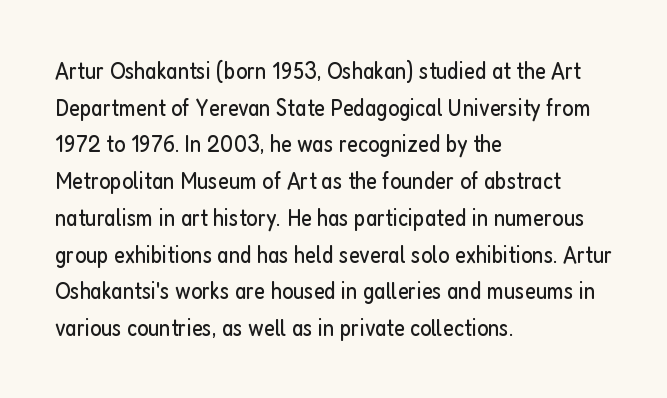
Standard letterfit; no display-style spreading of the glyphs. No chunkiness to these letters — they're not bold. This is roman type, the default non-slanted kind. Does the copy run flush right? No — it runs flush left.
